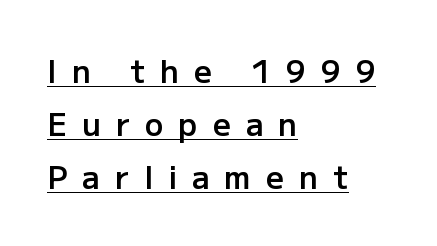
The sample has been set in demibold, a notch under bold. Compared with undecorated copy, this sample adds a rule below the words. What stands out about the letter spacing? Its width — letters are far apart. This sample uses a sans-serif face.
